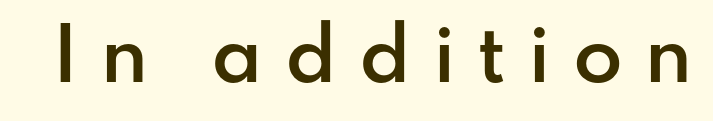
No italicization has been applied; the sample stays upright. Display-style spreading of the glyphs; the letterfit is very open. Each letter keeps its own natural width here, so spacing adapts to shape. Classification — sans serif.
